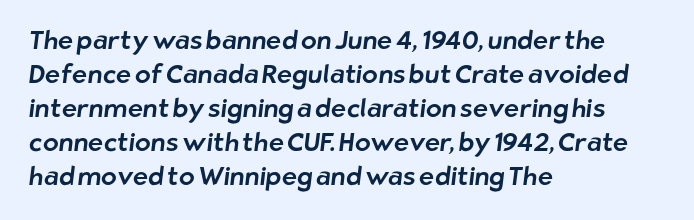
Q: Is the text underlined? A: No.
Q: How is the paragraph aligned? A: Left-aligned.
Q: Is the spacing between letters normal or unusually wide? A: Normal.
Q: Is the spacing between lines tight, normal or loose? A: Normal.
